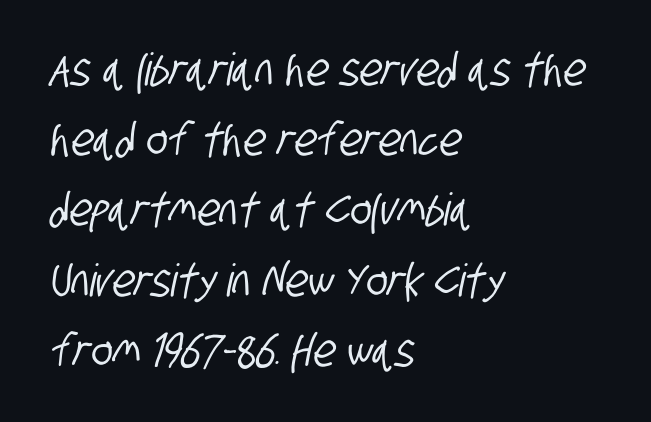
{"serif": "no", "width": "condensed", "stroke_contrast": "low", "x_height": "large", "monospaced": "no", "underline": "no", "align": "left", "line_spacing": "normal", "line_spacing_ratio": 1.56, "letter_spacing": "normal", "letter_spacing_em": 0.0, "glyph_px": 45}
